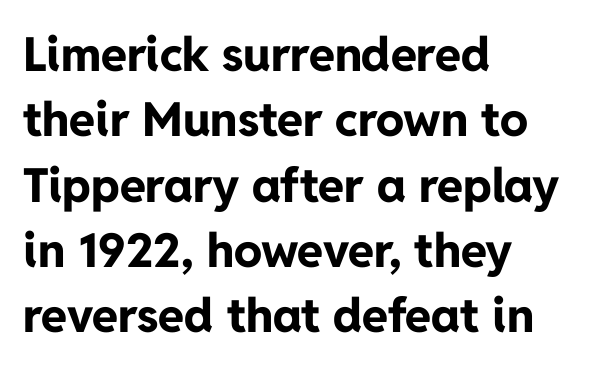
The image shows 47 px bold sans-serif type, upright; set left-aligned, normal line spacing (1.39x), normal letter spacing, not underlined; low stroke contrast and a medium x-height.
